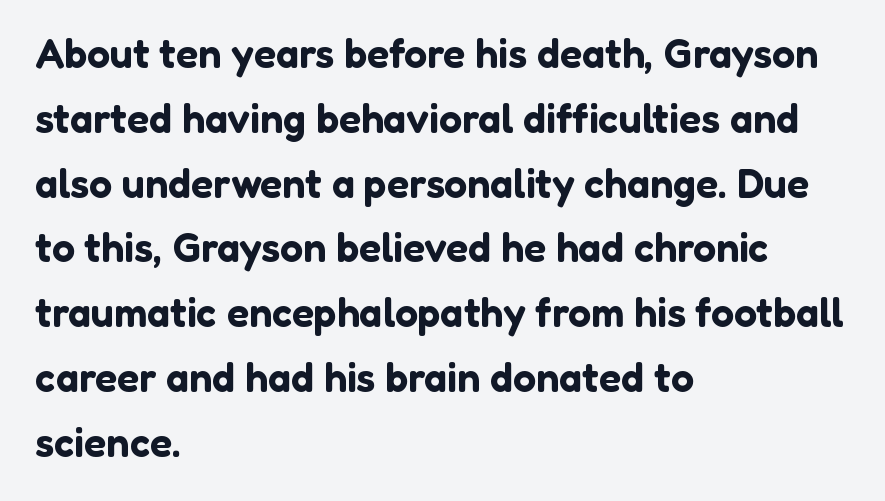
{"serif": "no", "italic": "no", "width": "normal", "stroke_contrast": "low", "x_height": "medium", "monospaced": "no", "underline": "no", "align": "left", "line_spacing": "normal", "line_spacing_ratio": 1.58, "letter_spacing": "normal", "letter_spacing_em": 0.0, "glyph_px": 41}
